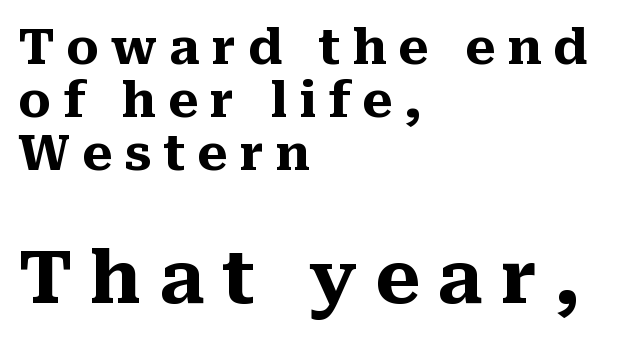
Q: Is the text bold? A: Yes.
Q: Is the text italic (slanted)? A: No, it is upright.
Q: Is the typeface a serif or a sans-serif typeface? A: Serif.
Q: Is the text underlined? A: No.
Q: How is the paragraph aligned? A: Left-aligned.
Q: Is the spacing between letters normal or unusually wide? A: Unusually wide.
Q: Is the spacing between lines tight, normal or loose? A: Tight.
Q: Which block of text is set in a larger size, the first (top) or the second (bottom)? A: The second (bottom) one.
Q: Width (condensed, normal, or wide)? A: Normal.
Q: Stroke contrast? A: Medium.
Q: x-height? A: Medium.
Q: Monospaced? A: No.
